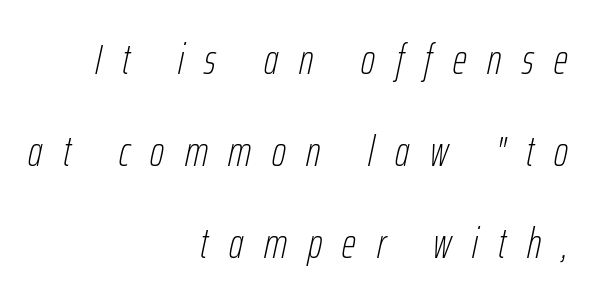
Observe the lean: these are italic letterforms. The space directly below the letters is spotless. The paragraph shown leans on its right margin. Baseline-to-baseline distance is far greater than the letter height. Words appear elongated and porous because spacing is wide.
